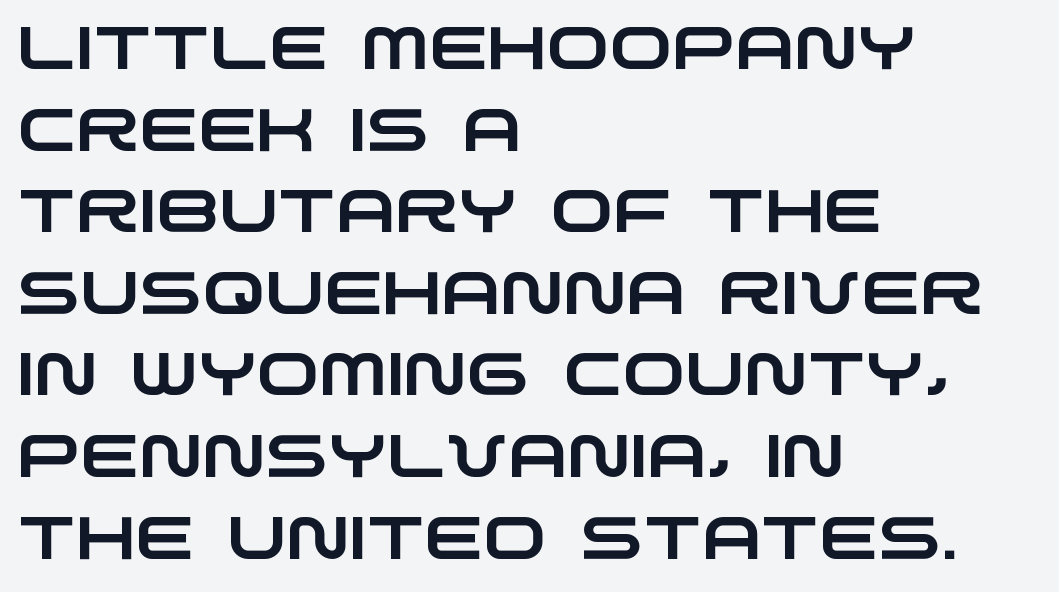
The image shows 60 px wide sans-serif type; set left-aligned, normal line spacing (1.36x), normal letter spacing, not underlined; low stroke contrast and a large x-height.
